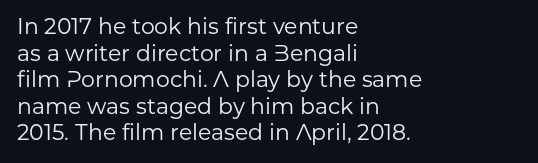
{"italic": "no", "bold": "no", "underline": "no", "align": "left", "line_spacing_ratio": 1.21, "letter_spacing": "normal", "letter_spacing_em": 0.0, "glyph_px": 22}
